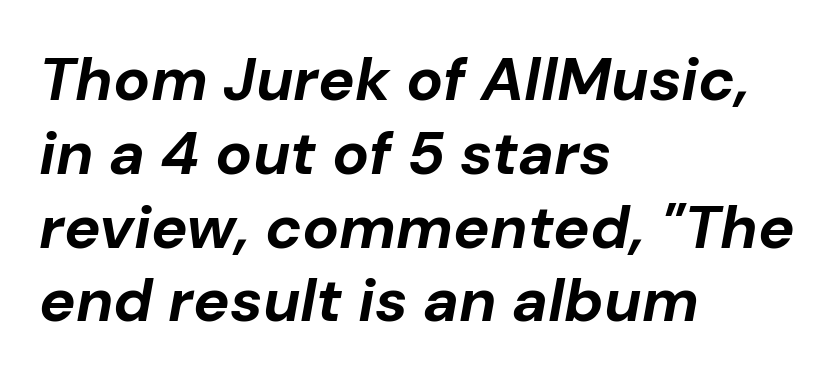
The image shows 61 px bold type, italic (leaning right); set left-aligned, line spacing 1.21x, normal letter spacing, not underlined; low stroke contrast and a medium x-height.
